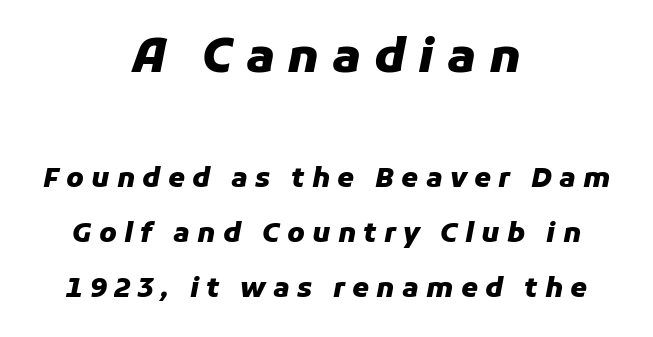
{"italic": "yes", "lean": "right", "slant_degrees": 11, "bold": "yes", "weight": "heavy", "width": "normal", "stroke_contrast": "low", "x_height": "medium", "monospaced": "no", "underline": "no", "align": "center", "line_spacing": "loose", "line_spacing_ratio": 2.03, "letter_spacing": "wide", "letter_spacing_em": 0.27, "larger_block": "first", "size_ratio": 1.74, "glyph_px": 47}
